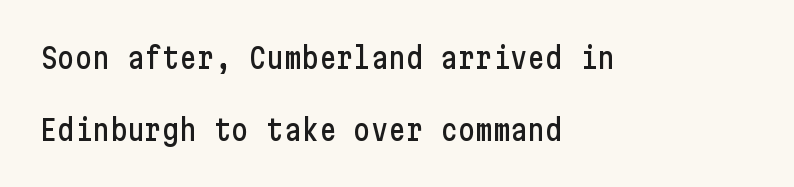
Q: Is the text italic (slanted)? A: No, it is upright.
Q: Is the typeface a serif or a sans-serif typeface? A: Sans-serif.
Q: Is the text underlined? A: No.
Q: How is the paragraph aligned? A: Left-aligned.
Q: Is the spacing between letters normal or unusually wide? A: Normal.
Q: Is the spacing between lines tight, normal or loose? A: Loose.
Q: Width (condensed, normal, or wide)? A: Condensed.
Q: Stroke contrast? A: Low.
Q: x-height? A: Medium.
